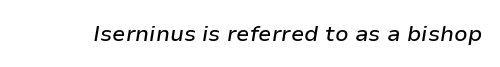
{"italic": "yes", "lean": "right", "slant_degrees": 9, "underline": "no", "letter_spacing": "normal", "letter_spacing_em": 0.0, "glyph_px": 22}
